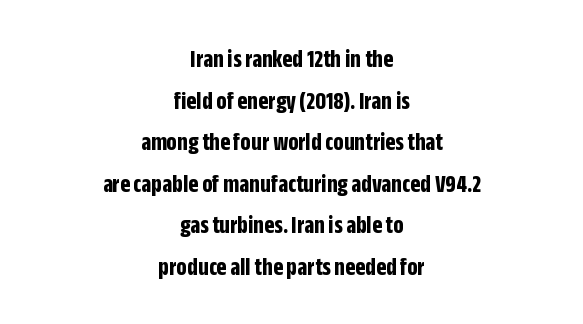
Q: Is the text bold? A: Yes.
Q: Is the text italic (slanted)? A: No, it is upright.
Q: Is the text underlined? A: No.
Q: How is the paragraph aligned? A: Centered.
Q: Is the spacing between letters normal or unusually wide? A: Normal.
Q: Is the spacing between lines tight, normal or loose? A: Normal.
